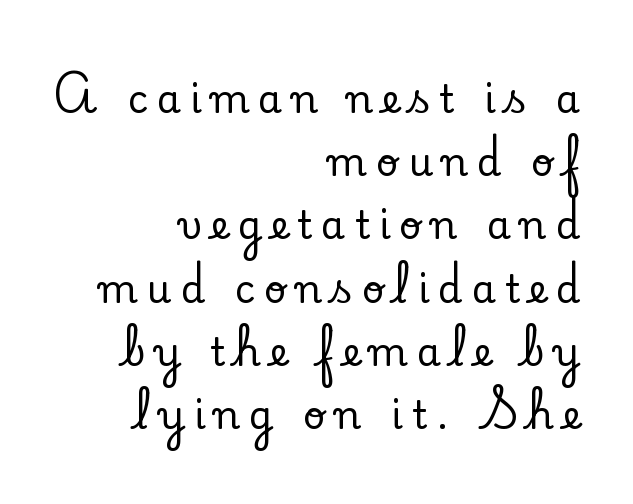
Q: Is the text italic (slanted)? A: No, it is upright.
Q: Is the typeface a serif or a sans-serif typeface? A: Serif.
Q: Is the text underlined? A: No.
Q: How is the paragraph aligned? A: Right-aligned.
Q: Is the spacing between letters normal or unusually wide? A: Unusually wide.
Q: Is the spacing between lines tight, normal or loose? A: Normal.
Q: Width (condensed, normal, or wide)? A: Normal.
Q: Stroke contrast? A: Low.
Q: x-height? A: Small.
Q: Monospaced? A: No.
